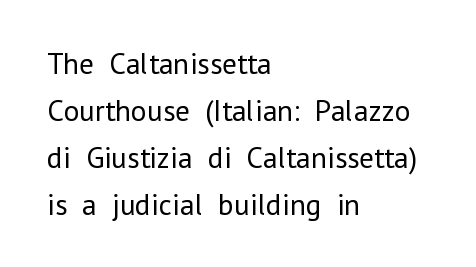
The image shows 30 px regular-weight sans-serif type, upright; set left-aligned, normal line spacing (1.57x), normal letter spacing, not underlined; low stroke contrast and a medium x-height.
